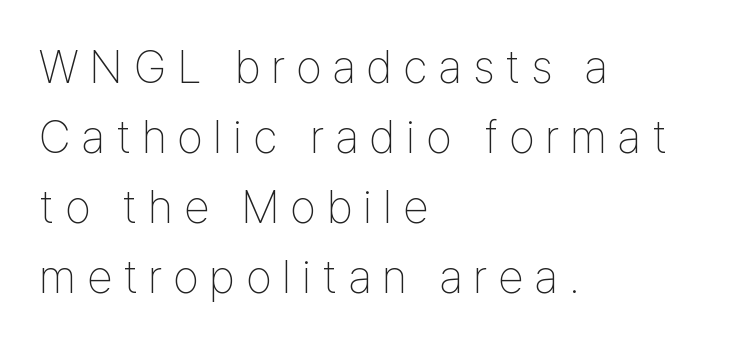
{"serif": "no", "italic": "no", "bold": "no", "weight": "thin", "width": "condensed", "stroke_contrast": "low", "x_height": "medium", "monospaced": "no", "underline": "no", "align": "left", "line_spacing": "normal", "line_spacing_ratio": 1.52, "letter_spacing": "wide", "letter_spacing_em": 0.24, "glyph_px": 46}
